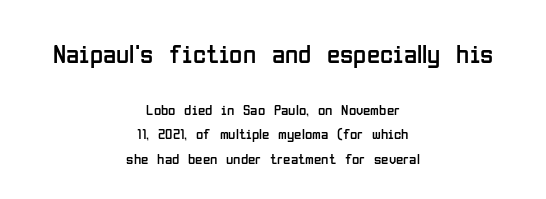
Honestly, the row spacing looks completely unremarkable. Whoever set this made the first block the dominant, larger element. Style check: upright. The face used here is rendered with its standard letterfit. Leftover space on each line is divided equally before and after the words.
